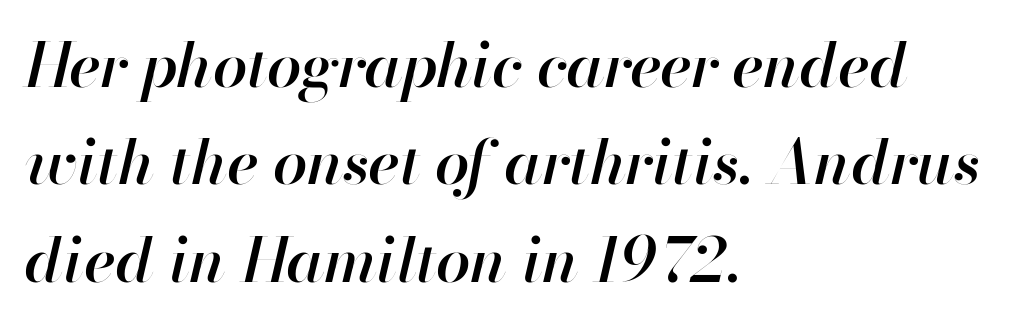
{"italic": "yes", "lean": "right", "slant_degrees": 13, "bold": "semi", "weight": "semibold", "width": "normal", "stroke_contrast": "high", "x_height": "small", "monospaced": "no", "underline": "no", "align": "left", "line_spacing": "normal", "line_spacing_ratio": 1.57, "letter_spacing": "normal", "letter_spacing_em": 0.0, "glyph_px": 62}
